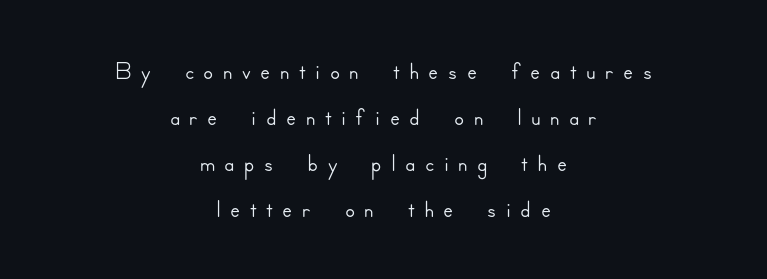
{"serif": "no", "italic": "no", "width": "normal", "stroke_contrast": "low", "x_height": "small", "monospaced": "no", "underline": "no", "align": "center", "line_spacing_ratio": 1.24, "letter_spacing": "wide", "letter_spacing_em": 0.25, "glyph_px": 37}
